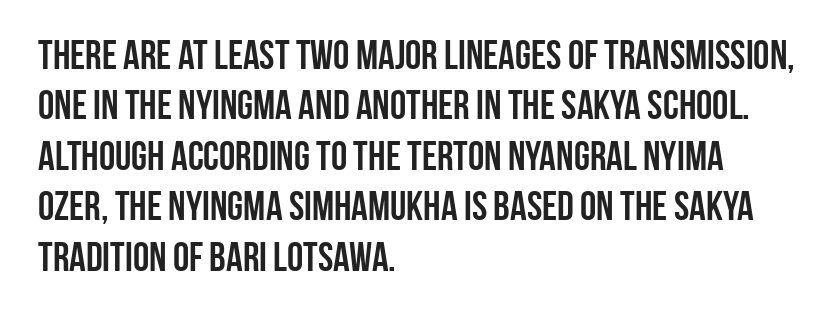
Is the letter spacing exaggerated? No — it looks like the ordinary default. Weight: bold. Each letter keeps its own natural width here, so spacing adapts to shape. The type sits square on the baseline with zero lean. Check where the strokes stop: nothing finishes them off — pure sans. The glyphs are unaccompanied by any horizontal stroke below them.
